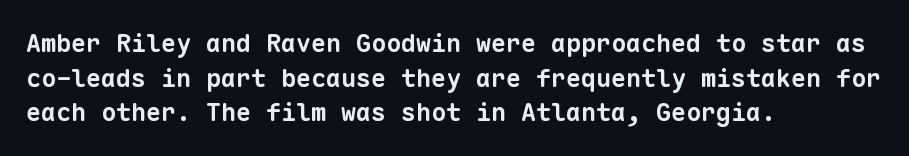
Q: Is the text bold? A: Yes.
Q: Is the text underlined? A: No.
Q: How is the paragraph aligned? A: Left-aligned.
Q: Is the spacing between letters normal or unusually wide? A: Normal.
Q: Is the spacing between lines tight, normal or loose? A: Normal.
